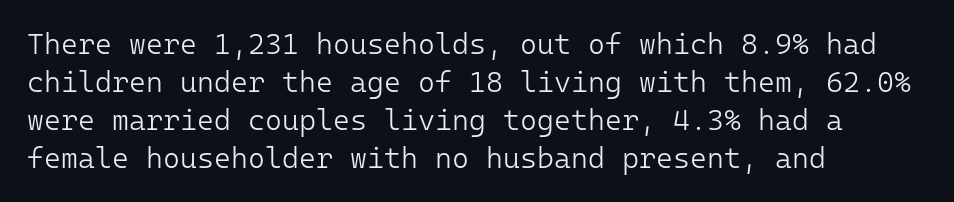
{"serif": "no", "italic": "no", "bold": "no", "weight": "light", "width": "normal", "stroke_contrast": "low", "x_height": "medium", "monospaced": "yes", "underline": "no", "align": "left", "line_spacing": "normal", "line_spacing_ratio": 1.31, "letter_spacing": "normal", "letter_spacing_em": 0.0, "glyph_px": 29}
